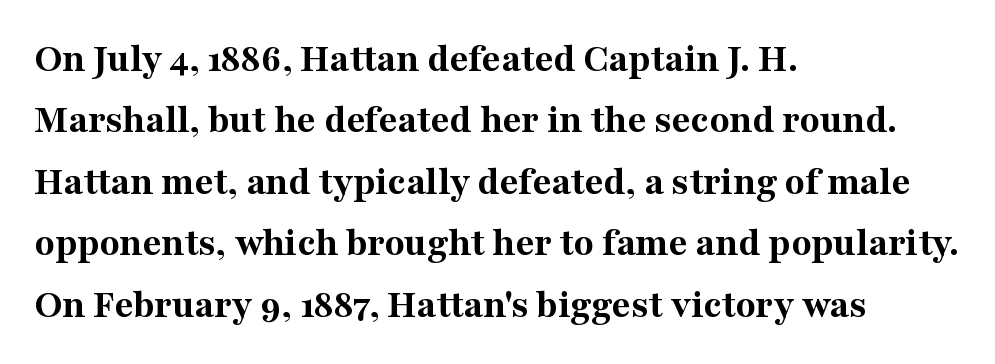
The image shows 41 px bold serif type, upright; set left-aligned, normal line spacing (1.5x), normal letter spacing, not underlined; medium stroke contrast and a medium x-height.
